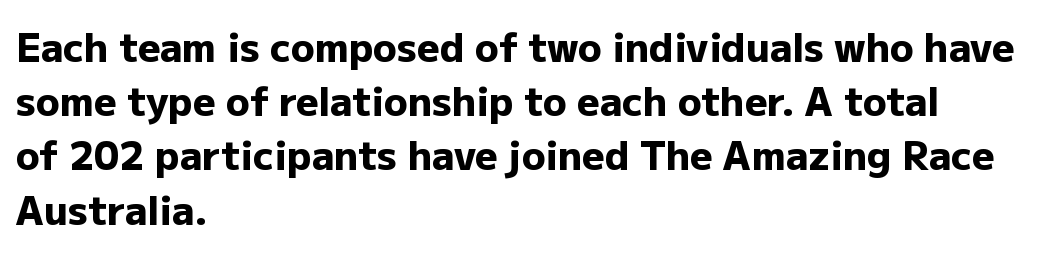
Observe the absence of serifs on each vertical stroke in this sample. A student would call this left alignment; a typographer would say flush left, rag right. Note the varied advance widths — an 'i' is clearly narrower than an 'm'. Rendered with straight, roman letterforms. Characters follow at the spacing the type designer built in. Heft: maximum for text — a bold.
